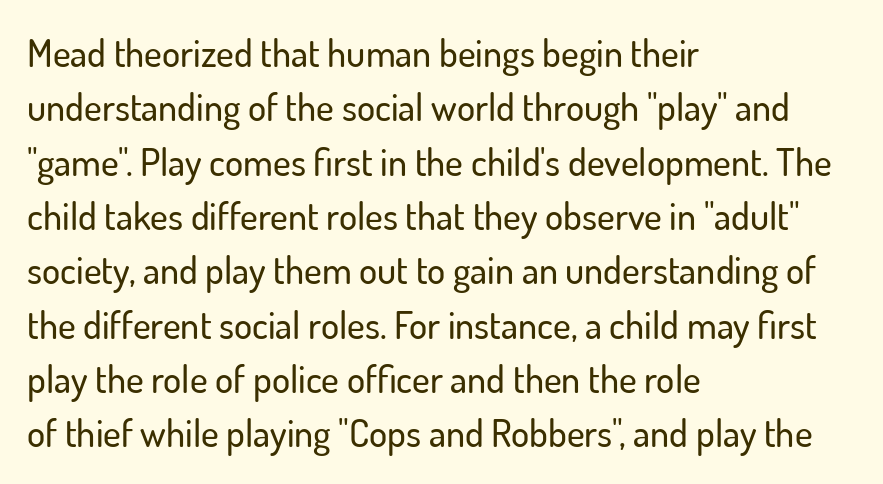
Examine the stroke ends and you'll find no serifs. This sample has the flowing, uneven cadence of proportional lettering. The tracking reads as untouched default to a designer's eye. These lines sit exactly where default settings would place them. Characters remain perfectly vertical along every line.
